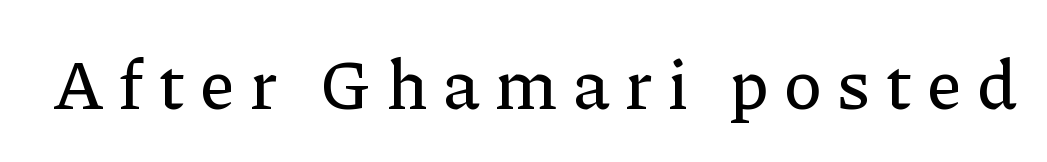
Q: Is the text italic (slanted)? A: No, it is upright.
Q: Is the typeface a serif or a sans-serif typeface? A: Serif.
Q: Is the text underlined? A: No.
Q: Is the spacing between letters normal or unusually wide? A: Unusually wide.
Q: Width (condensed, normal, or wide)? A: Normal.
Q: Stroke contrast? A: Low.
Q: x-height? A: Medium.
Q: Monospaced? A: No.
